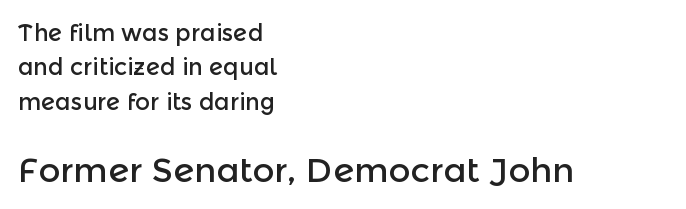
Q: Is the text italic (slanted)? A: No, it is upright.
Q: Is the typeface a serif or a sans-serif typeface? A: Sans-serif.
Q: Is the text underlined? A: No.
Q: How is the paragraph aligned? A: Left-aligned.
Q: Is the spacing between letters normal or unusually wide? A: Normal.
Q: Is the spacing between lines tight, normal or loose? A: Normal.
Q: Which block of text is set in a larger size, the first (top) or the second (bottom)? A: The second (bottom) one.
Q: Width (condensed, normal, or wide)? A: Normal.
Q: x-height? A: Medium.
Q: Monospaced? A: No.
